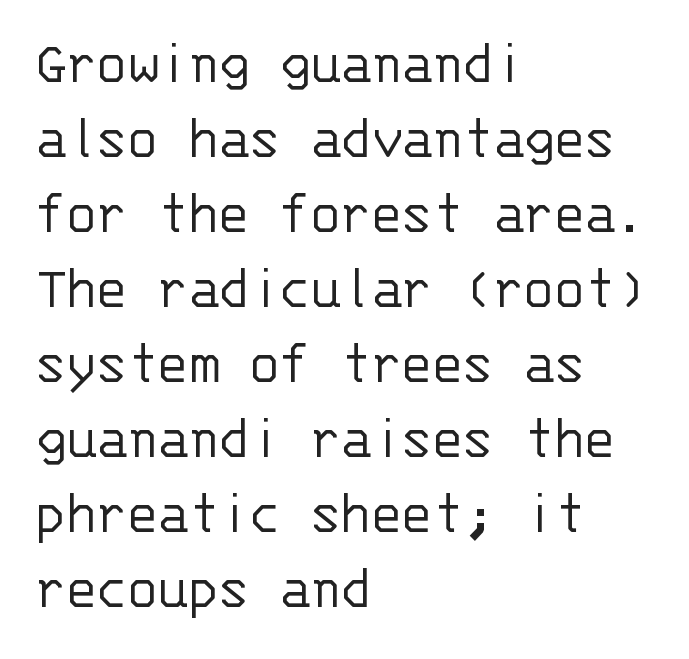
Q: Is the text bold? A: No.
Q: Is the text italic (slanted)? A: No, it is upright.
Q: Is the typeface a serif or a sans-serif typeface? A: Sans-serif.
Q: Is the text underlined? A: No.
Q: How is the paragraph aligned? A: Left-aligned.
Q: Is the spacing between letters normal or unusually wide? A: Normal.
Q: Width (condensed, normal, or wide)? A: Normal.
Q: Stroke contrast? A: Low.
Q: x-height? A: Large.
Q: Monospaced? A: Yes.
